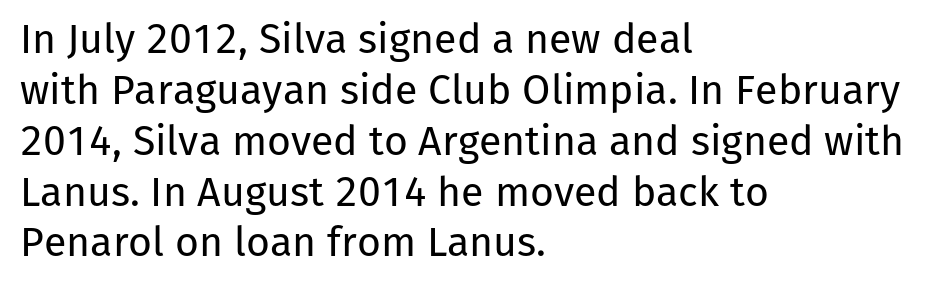
Q: Is the text bold? A: No.
Q: Is the text italic (slanted)? A: No, it is upright.
Q: Is the typeface a serif or a sans-serif typeface? A: Sans-serif.
Q: Is the text underlined? A: No.
Q: How is the paragraph aligned? A: Left-aligned.
Q: Is the spacing between letters normal or unusually wide? A: Normal.
Q: Width (condensed, normal, or wide)? A: Normal.
Q: Stroke contrast? A: Low.
Q: x-height? A: Medium.
Q: Monospaced? A: No.
